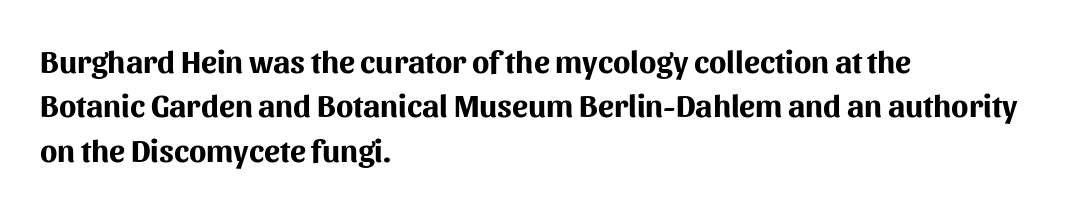
The sample has been set heavy, in full bold. Caption: multi-line text, flush left, ragged right. Caption: standard tracking, unaltered. The zone under the glyphs is completely vacant. Each letter keeps its own natural width here, so spacing adapts to shape. The passage shown stacks its lines at a standard gap.
